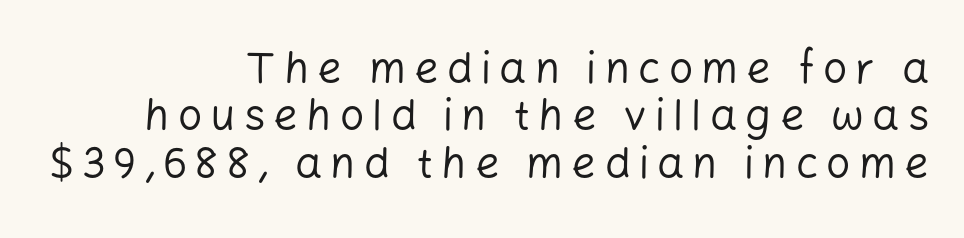
The image shows 43 px regular-weight sans-serif type, upright; set right-aligned, tight line spacing (1.1x), not underlined; low stroke contrast and a medium x-height.
